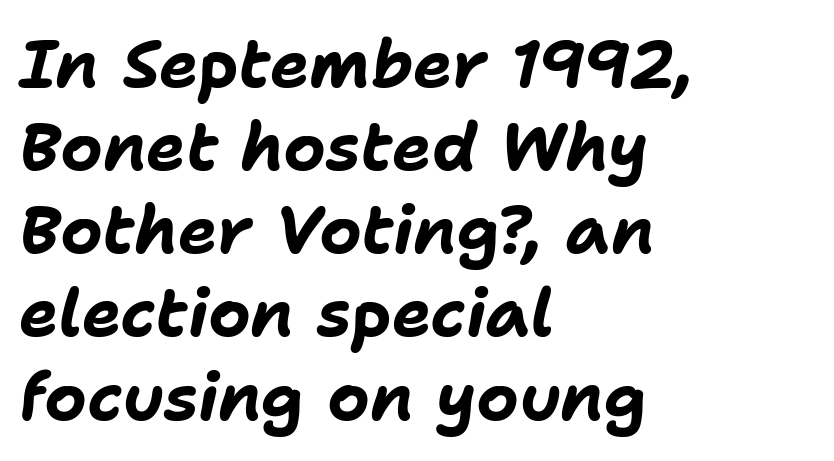
{"italic": "yes", "lean": "right", "slant_degrees": 11, "bold": "yes", "weight": "bold", "width": "normal", "stroke_contrast": "low", "x_height": "medium", "monospaced": "no", "underline": "no", "align": "left", "line_spacing": "normal", "line_spacing_ratio": 1.26, "letter_spacing": "normal", "letter_spacing_em": 0.0, "glyph_px": 66}
